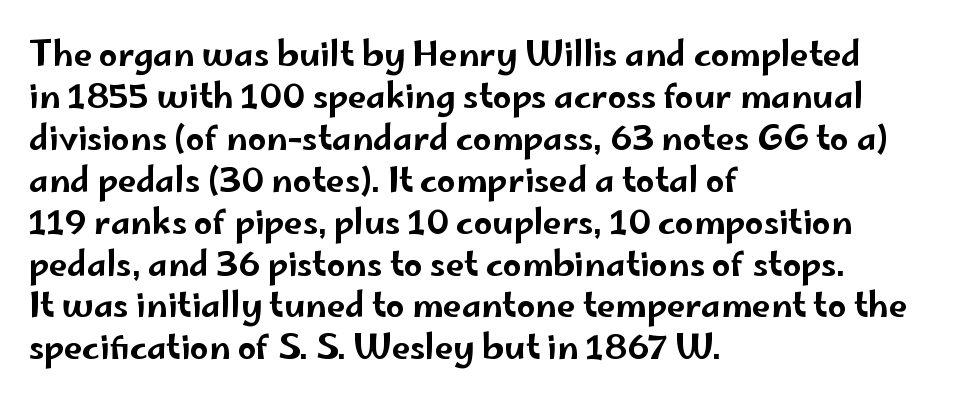
The image shows 33 px wide sans-serif type, upright; set left-aligned, normal line spacing (1.27x), normal letter spacing, not underlined; low stroke contrast and a small x-height.
